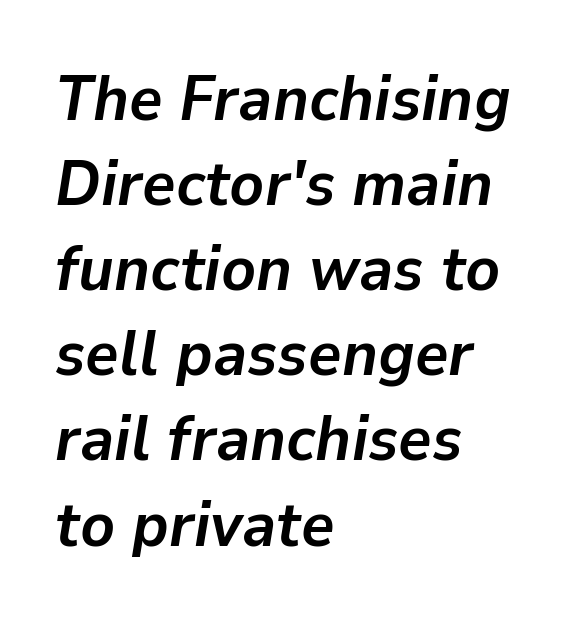
{"italic": "yes", "lean": "right", "slant_degrees": 9, "bold": "yes", "weight": "semibold", "width": "normal", "stroke_contrast": "low", "x_height": "medium", "monospaced": "no", "underline": "no", "align": "left", "line_spacing": "normal", "line_spacing_ratio": 1.33, "letter_spacing": "normal", "letter_spacing_em": 0.0, "glyph_px": 64}
